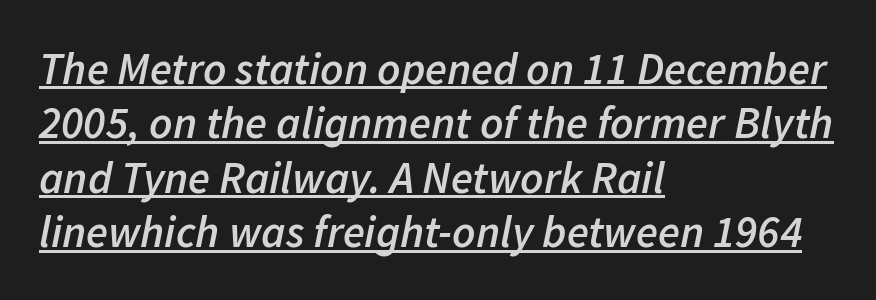
{"italic": "yes", "lean": "right", "slant_degrees": 11, "bold": "semi", "weight": "semibold", "width": "normal", "stroke_contrast": "low", "x_height": "medium", "monospaced": "no", "underline": "yes", "align": "left", "line_spacing_ratio": 1.21, "letter_spacing": "normal", "letter_spacing_em": 0.0, "glyph_px": 45}
